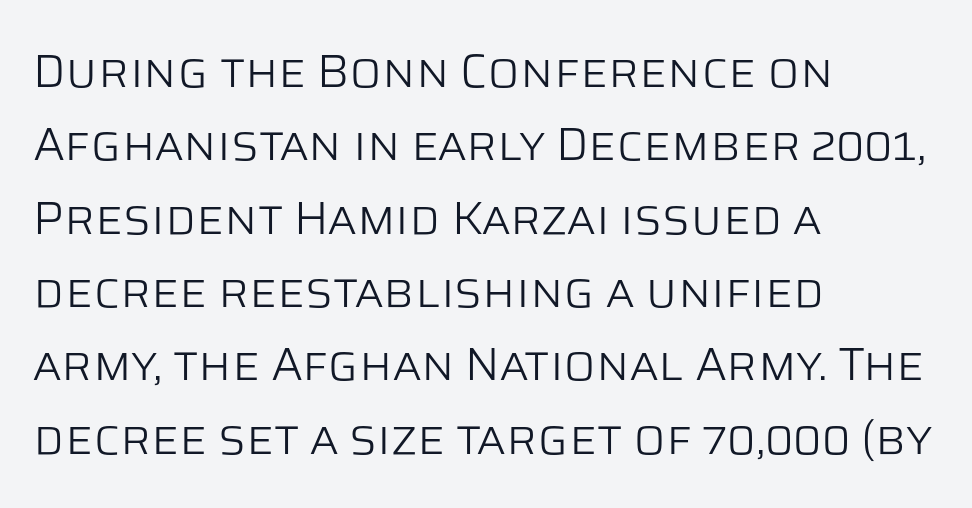
Q: Is the text bold? A: No.
Q: Is the text italic (slanted)? A: No, it is upright.
Q: Is the typeface a serif or a sans-serif typeface? A: Sans-serif.
Q: Is the text underlined? A: No.
Q: How is the paragraph aligned? A: Left-aligned.
Q: Is the spacing between letters normal or unusually wide? A: Normal.
Q: Is the spacing between lines tight, normal or loose? A: Normal.
Q: Width (condensed, normal, or wide)? A: Normal.
Q: Stroke contrast? A: Low.
Q: x-height? A: Large.
Q: Monospaced? A: No.
